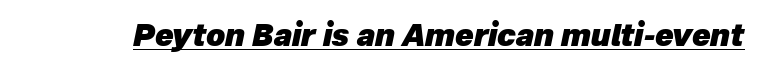
{"italic": "yes", "lean": "right", "slant_degrees": 12, "bold": "yes", "weight": "heavy", "width": "normal", "stroke_contrast": "low", "x_height": "medium", "monospaced": "no", "underline": "yes", "letter_spacing": "normal", "letter_spacing_em": 0.0, "glyph_px": 30}
